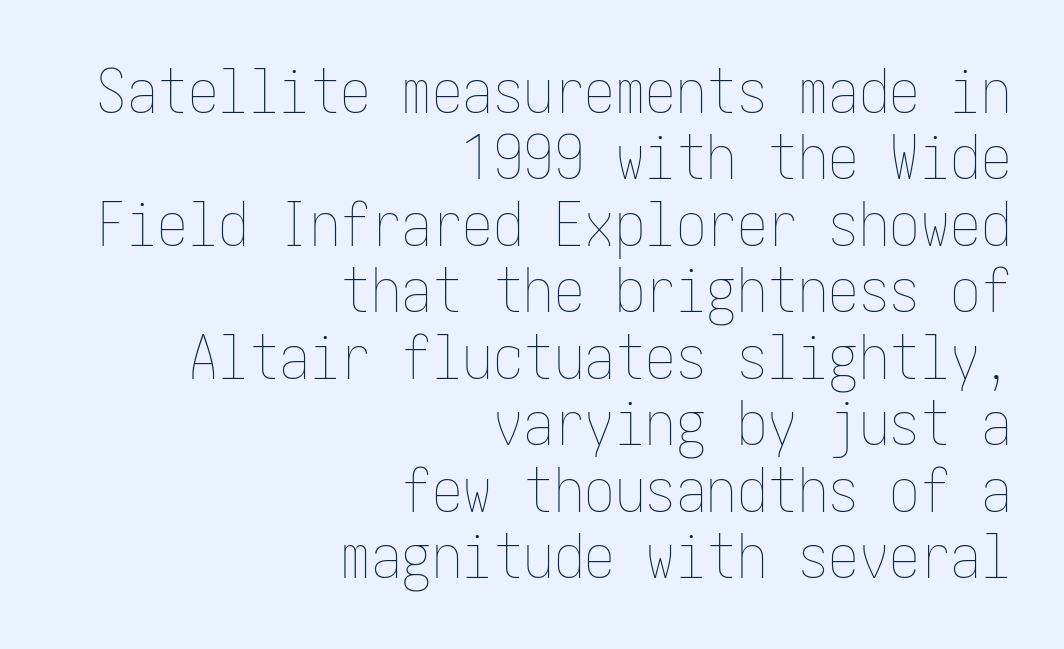
The cut favours lightness, reaching ordinary text weight at its darkest. Honestly, the rows look squashed on top of each other. Underline: absent. A student would call this right alignment; a typographer would say flush right, rag left.
